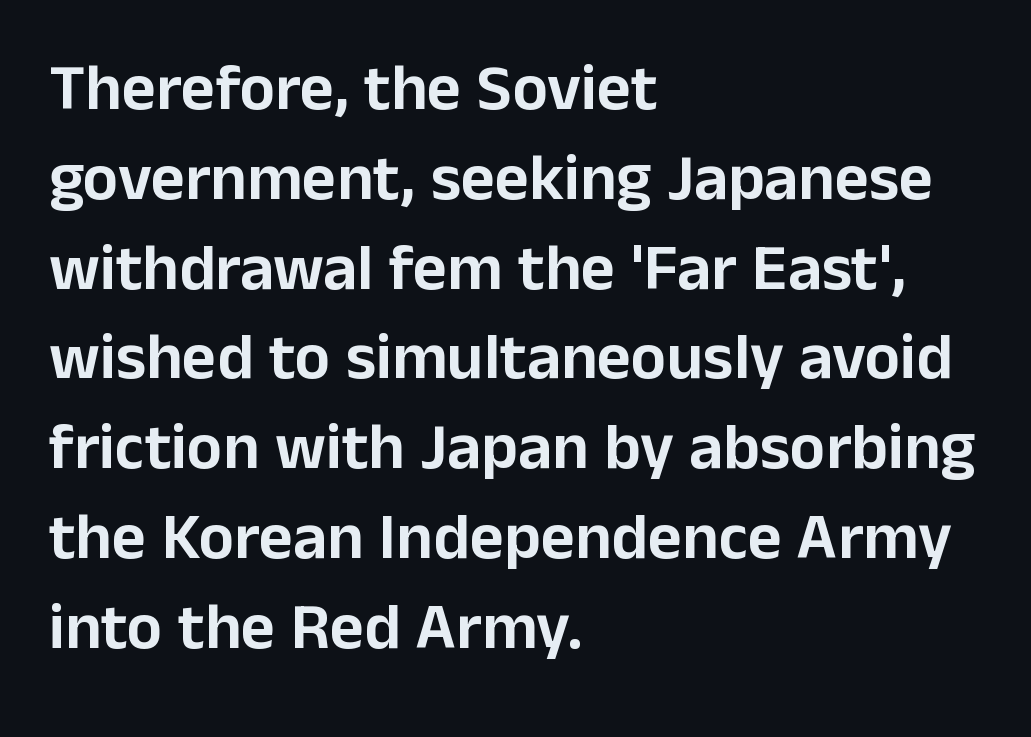
{"serif": "no", "italic": "no", "width": "normal", "stroke_contrast": "low", "x_height": "medium", "monospaced": "no", "underline": "no", "align": "left", "line_spacing": "normal", "line_spacing_ratio": 1.36, "letter_spacing": "normal", "letter_spacing_em": 0.0, "glyph_px": 66}
